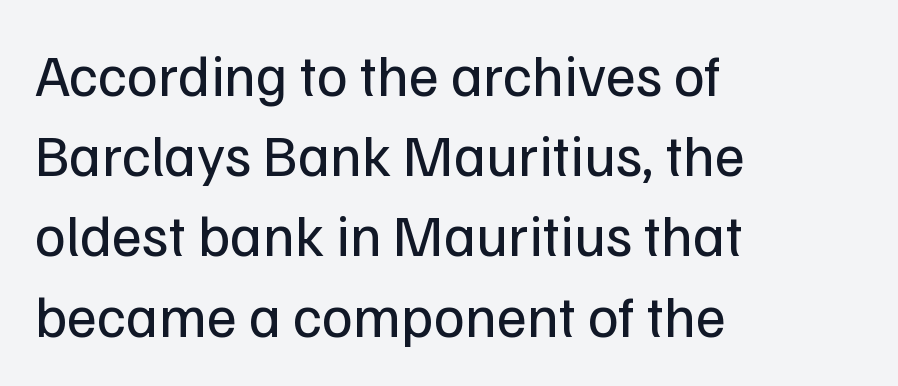
Compared with typical paragraphs, the rows here are spaced about the same. The font's upright variant was chosen for this text. The passage shown is typed in a proportional face where columns would drift. Has an underline been added? It has not. In terms of letterform style, serifs are entirely absent.
